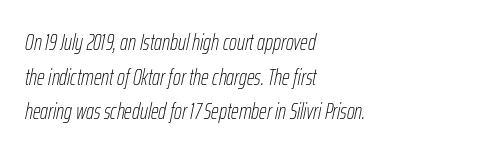
{"italic": "yes", "lean": "right", "slant_degrees": 12, "bold": "no", "underline": "no", "align": "left", "line_spacing": "normal", "line_spacing_ratio": 1.57, "letter_spacing": "normal", "letter_spacing_em": 0.0, "glyph_px": 22}
